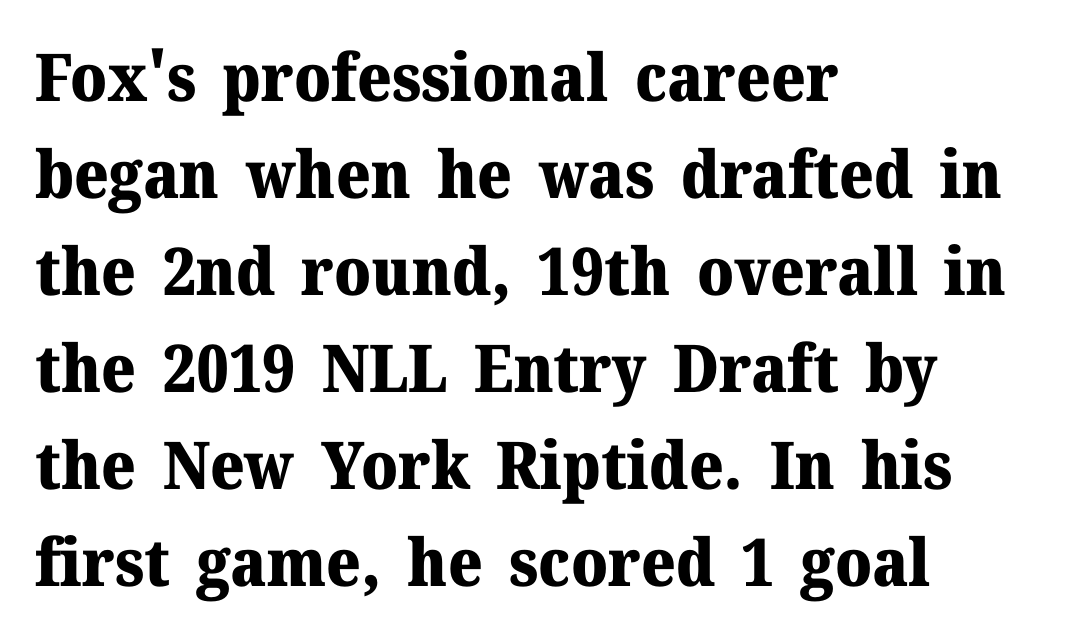
The image shows 66 px heavy serif type, upright; set left-aligned, normal line spacing (1.47x), normal letter spacing, not underlined; medium stroke contrast and a medium x-height.
